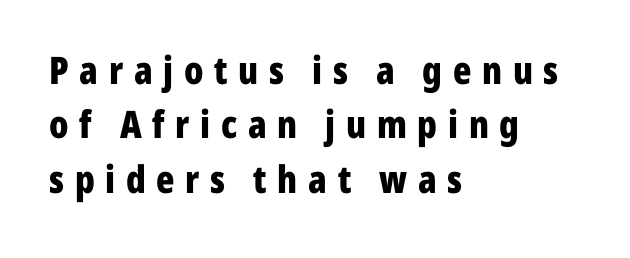
{"serif": "no", "italic": "no", "bold": "yes", "weight": "bold", "width": "condensed", "stroke_contrast": "low", "x_height": "medium", "monospaced": "no", "underline": "no", "align": "left", "line_spacing": "normal", "line_spacing_ratio": 1.43, "letter_spacing": "wide", "letter_spacing_em": 0.28, "glyph_px": 38}
